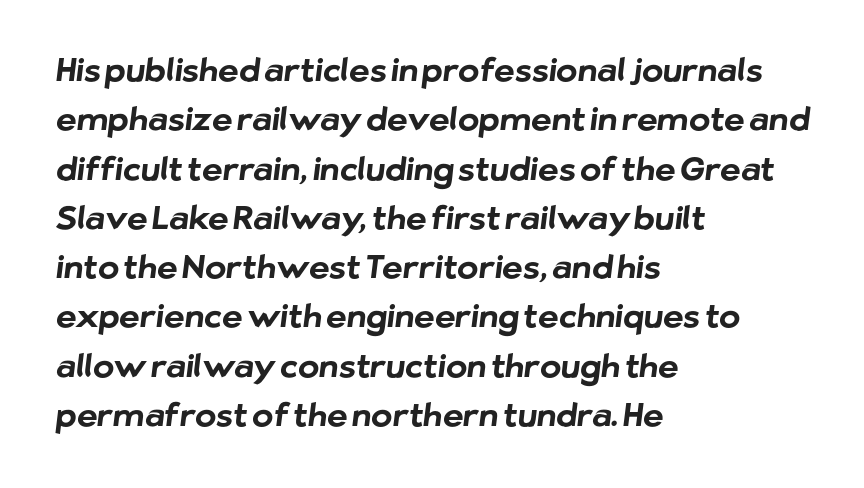
The image shows 32 px bold sans-serif type; set left-aligned, normal line spacing (1.54x), normal letter spacing, not underlined; low stroke contrast and a medium x-height.
